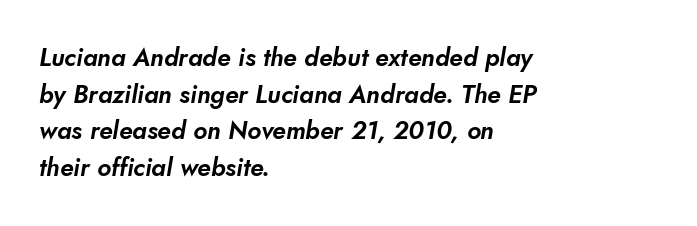
Q: Is the text underlined? A: No.
Q: How is the paragraph aligned? A: Left-aligned.
Q: Is the spacing between letters normal or unusually wide? A: Normal.
Q: Is the spacing between lines tight, normal or loose? A: Normal.
